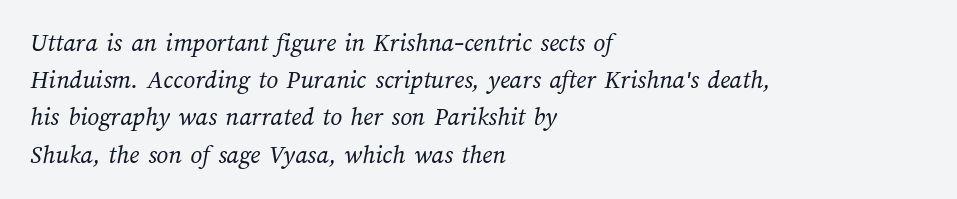
{"bold": "no", "underline": "no", "align": "left", "line_spacing": "normal", "line_spacing_ratio": 1.43, "letter_spacing": "normal", "letter_spacing_em": 0.0, "glyph_px": 26}
